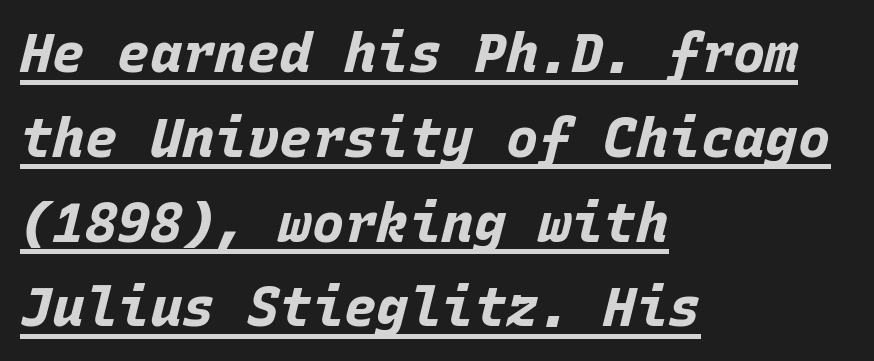
Words appear dense and cohesive because spacing is normal. Weight: bold. The glyphs look as if they've been sheared to an angle. This sample carries an underscore along the baseline area. The typesetter chose a ragged-right arrangement here. Looks like terminal output: every glyph gets an equal slot.
